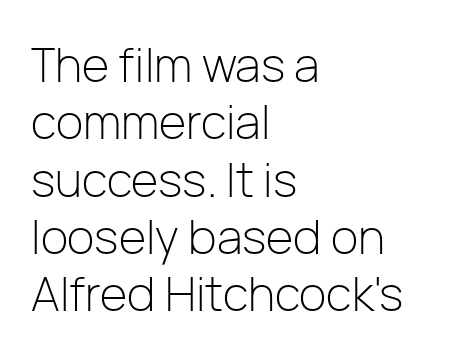
You could not count columns in this text — the font is proportionally spaced. Caption: standard tracking, unaltered. Italic: no, the glyphs are upright roman. Each line starts at the same left margin while the right side varies. The glyphs are unaccompanied by any horizontal stroke below them. The type family on display is of the sans-serif kind.
